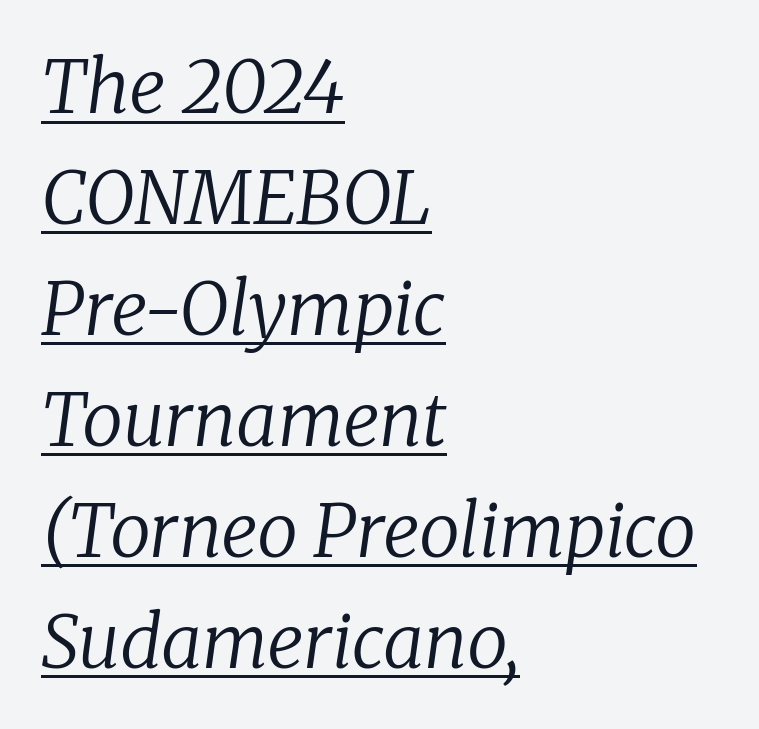
Q: Is the text bold? A: No.
Q: Is the text italic (slanted)? A: Yes, it leans right by about 8 degrees.
Q: Is the typeface a serif or a sans-serif typeface? A: Serif.
Q: Is the text underlined? A: Yes.
Q: How is the paragraph aligned? A: Left-aligned.
Q: Is the spacing between letters normal or unusually wide? A: Normal.
Q: Is the spacing between lines tight, normal or loose? A: Normal.
Q: Width (condensed, normal, or wide)? A: Normal.
Q: Stroke contrast? A: Low.
Q: x-height? A: Medium.
Q: Monospaced? A: No.
